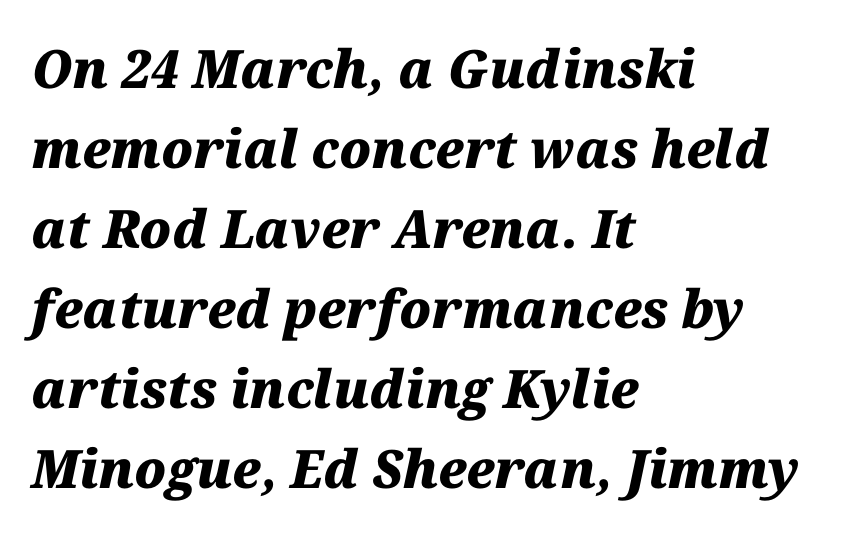
The block of text has a typical density, with ordinary space between rows. A typesetter would call this proportional, since set widths differ per character. When letters slant like this, we call the style italic. The characters look thick and weighty, a clear bold.
